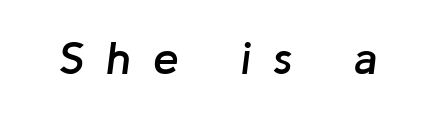
Q: Is the text bold? A: Semi-bold.
Q: Is the text italic (slanted)? A: Yes, it leans right by about 8 degrees.
Q: Is the text underlined? A: No.
Q: Is the spacing between letters normal or unusually wide? A: Unusually wide.
Q: Width (condensed, normal, or wide)? A: Normal.
Q: Stroke contrast? A: Low.
Q: x-height? A: Medium.
Q: Monospaced? A: No.
